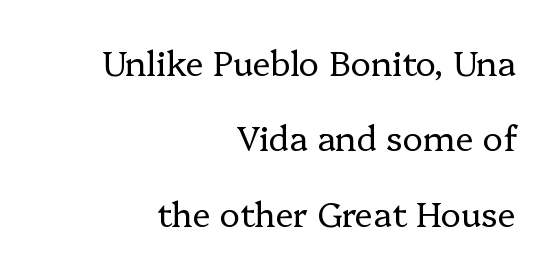
Q: Is the text bold? A: No.
Q: Is the text italic (slanted)? A: No, it is upright.
Q: Is the typeface a serif or a sans-serif typeface? A: Serif.
Q: Is the text underlined? A: No.
Q: How is the paragraph aligned? A: Right-aligned.
Q: Is the spacing between letters normal or unusually wide? A: Normal.
Q: Is the spacing between lines tight, normal or loose? A: Loose.
Q: Width (condensed, normal, or wide)? A: Normal.
Q: Stroke contrast? A: Low.
Q: x-height? A: Medium.
Q: Monospaced? A: No.
